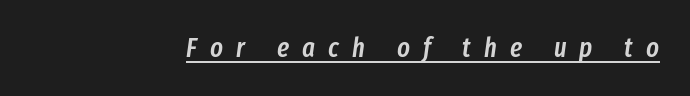
Q: Is the text bold? A: Semi-bold.
Q: Is the text italic (slanted)? A: Yes, it leans right by about 8 degrees.
Q: Is the text underlined? A: Yes.
Q: Is the spacing between letters normal or unusually wide? A: Unusually wide.
